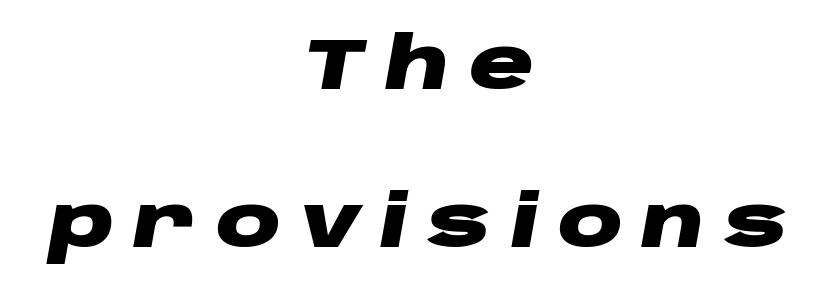
Letter spacing: wide. A student would call this center alignment; a typographer would say set centered. Typographic density is high because the face is bold. The face used here is proportionally spaced, like ordinary book or web type. The passage shown stacks its lines with a broad gap.
